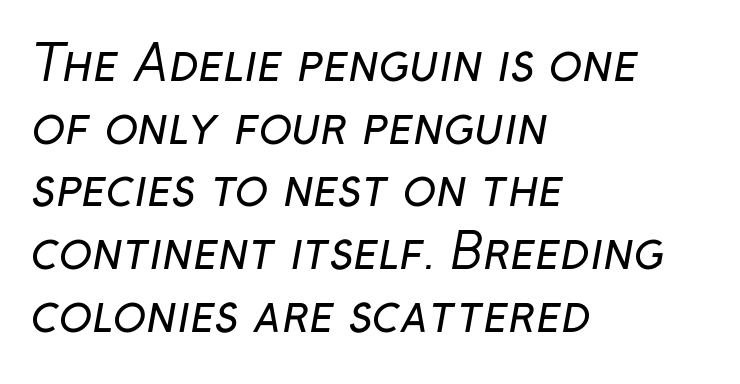
Stems here are at most as thick as an everyday book face. A clean baseline with only descenders dipping below it. How would I describe the line gaps? Plain and ordinary. Which margin do the lines hug? The left one — the right edge is uneven. Default kerning and tracking; the words read as compact shapes. Proportional: the letters do not fall into vertical columns.
